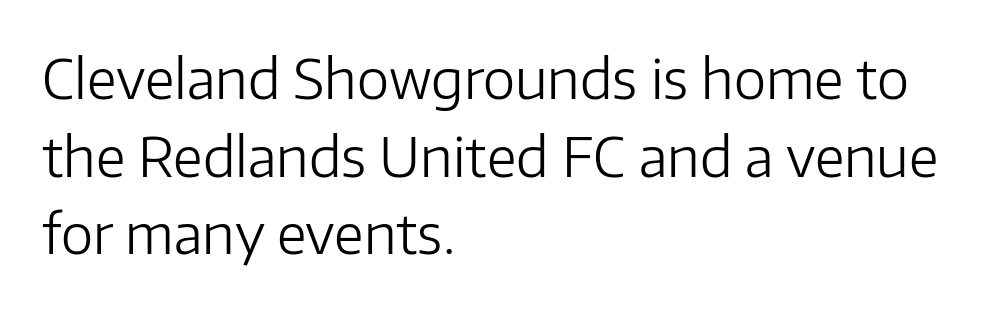
The image shows 55 px light sans-serif type, upright; set left-aligned, normal line spacing (1.41x), normal letter spacing, not underlined; low stroke contrast and a medium x-height.
